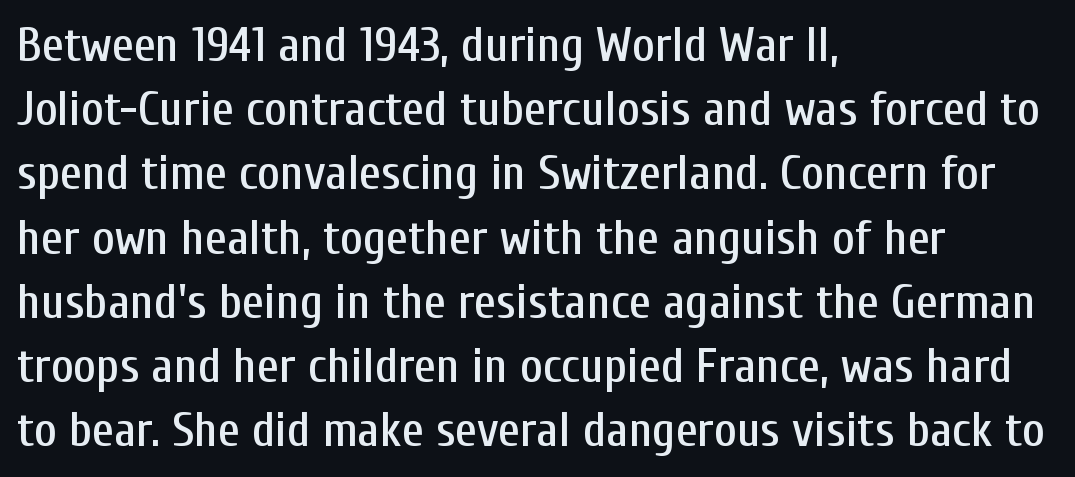
{"serif": "no", "italic": "no", "width": "condensed", "stroke_contrast": "low", "x_height": "medium", "monospaced": "no", "underline": "no", "align": "left", "line_spacing": "normal", "line_spacing_ratio": 1.31, "letter_spacing": "normal", "letter_spacing_em": 0.0, "glyph_px": 49}
